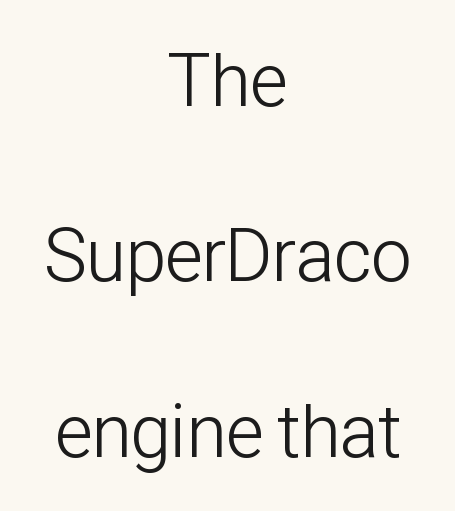
You could not count columns in this text — the font is proportionally spaced. Decoration check: the copy has no underline. Does the lettering tilt? It doesn't — this is upright. The paragraph shown floats in the horizontal middle. Students, observe: this is what heavily led, spacious text looks like. What stands out about the letter spacing? Nothing — it is the standard amount.
